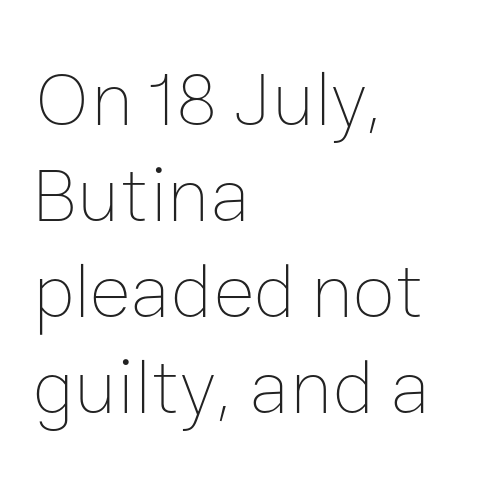
Q: Is the text bold? A: No.
Q: Is the text italic (slanted)? A: No, it is upright.
Q: Is the text underlined? A: No.
Q: How is the paragraph aligned? A: Left-aligned.
Q: Is the spacing between letters normal or unusually wide? A: Normal.
Q: Width (condensed, normal, or wide)? A: Normal.
Q: Stroke contrast? A: Low.
Q: x-height? A: Medium.
Q: Monospaced? A: No.
